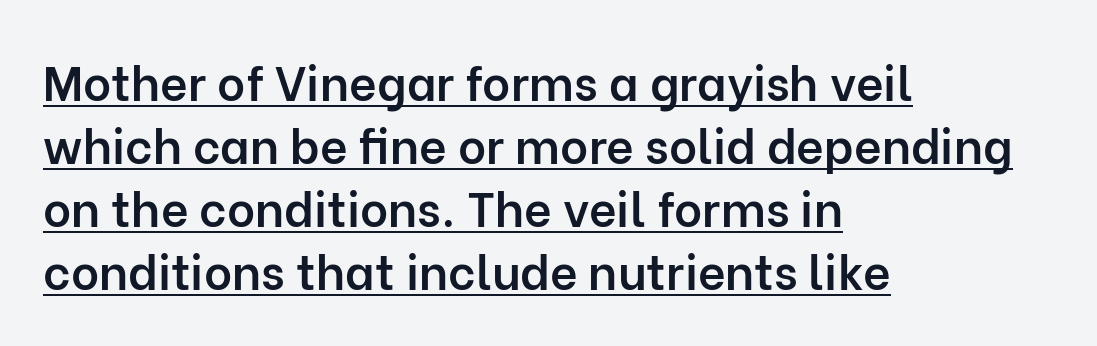
Q: Is the text bold? A: Semi-bold.
Q: Is the text italic (slanted)? A: No, it is upright.
Q: Is the typeface a serif or a sans-serif typeface? A: Sans-serif.
Q: Is the text underlined? A: Yes.
Q: How is the paragraph aligned? A: Left-aligned.
Q: Is the spacing between letters normal or unusually wide? A: Normal.
Q: Is the spacing between lines tight, normal or loose? A: Normal.
Q: Width (condensed, normal, or wide)? A: Normal.
Q: Stroke contrast? A: Low.
Q: x-height? A: Medium.
Q: Monospaced? A: No.
